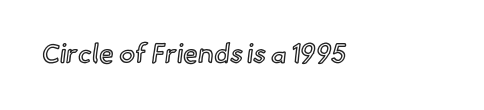
{"underline": "no", "letter_spacing": "normal", "letter_spacing_em": 0.0, "glyph_px": 27}
